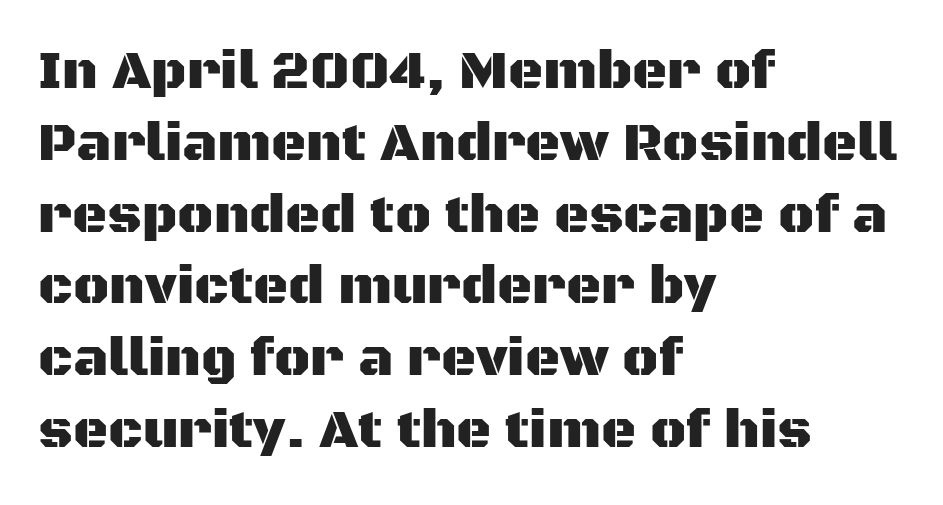
{"serif": "no", "italic": "no", "width": "normal", "stroke_contrast": "medium", "x_height": "large", "monospaced": "no", "underline": "no", "align": "left", "line_spacing": "normal", "line_spacing_ratio": 1.33, "letter_spacing": "normal", "letter_spacing_em": 0.0, "glyph_px": 54}
